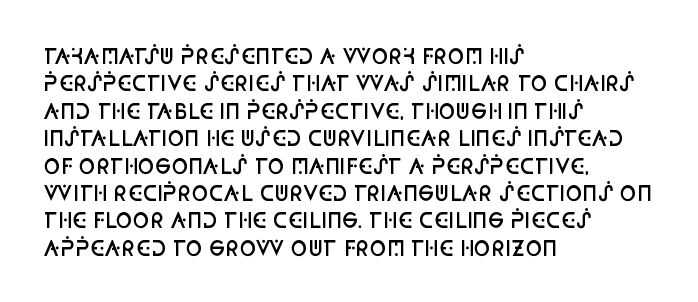
{"italic": "no", "bold": "semi", "underline": "no", "align": "left", "line_spacing": "normal", "line_spacing_ratio": 1.37, "letter_spacing": "normal", "letter_spacing_em": 0.0, "glyph_px": 20}
